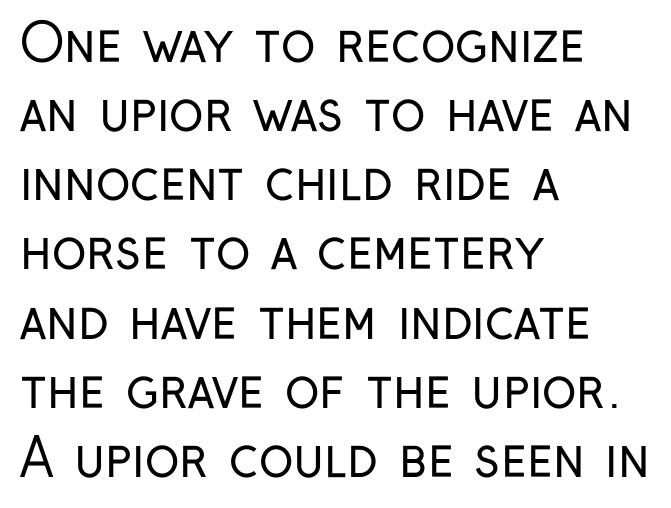
The image shows 52 px regular-weight, condensed sans-serif type, upright; set left-aligned, normal line spacing (1.33x), normal letter spacing, not underlined; low stroke contrast and a medium x-height.
